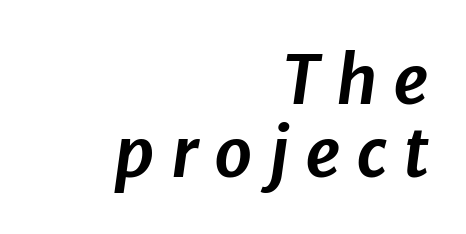
Q: Is the text italic (slanted)? A: Yes, it leans right by about 8 degrees.
Q: Is the text underlined? A: No.
Q: How is the paragraph aligned? A: Right-aligned.
Q: Is the spacing between letters normal or unusually wide? A: Unusually wide.
Q: Is the spacing between lines tight, normal or loose? A: Tight.
Q: Width (condensed, normal, or wide)? A: Normal.
Q: Stroke contrast? A: Low.
Q: x-height? A: Medium.
Q: Monospaced? A: No.
